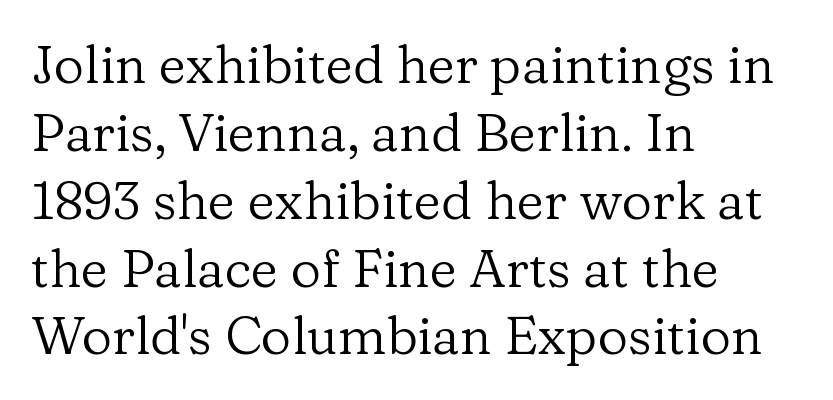
{"serif": "yes", "italic": "no", "bold": "no", "weight": "regular", "width": "normal", "stroke_contrast": "low", "x_height": "medium", "monospaced": "no", "underline": "no", "align": "left", "line_spacing": "normal", "line_spacing_ratio": 1.28, "letter_spacing": "normal", "letter_spacing_em": 0.0, "glyph_px": 53}
